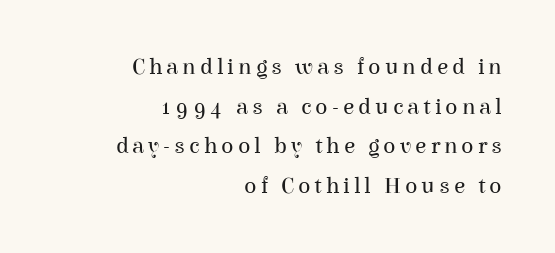
{"italic": "no", "bold": "no", "underline": "no", "align": "right", "line_spacing_ratio": 1.72, "glyph_px": 23}
